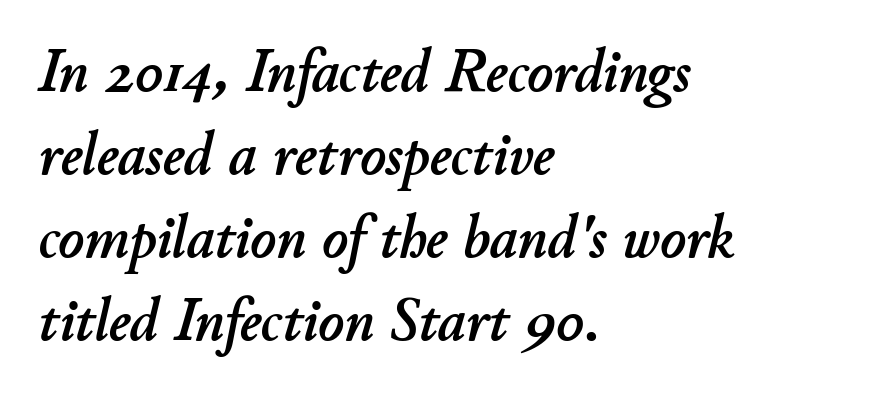
The image shows 61 px text type, italic (leaning right); set left-aligned, normal line spacing (1.36x), normal letter spacing, not underlined; low stroke contrast and a small x-height.
